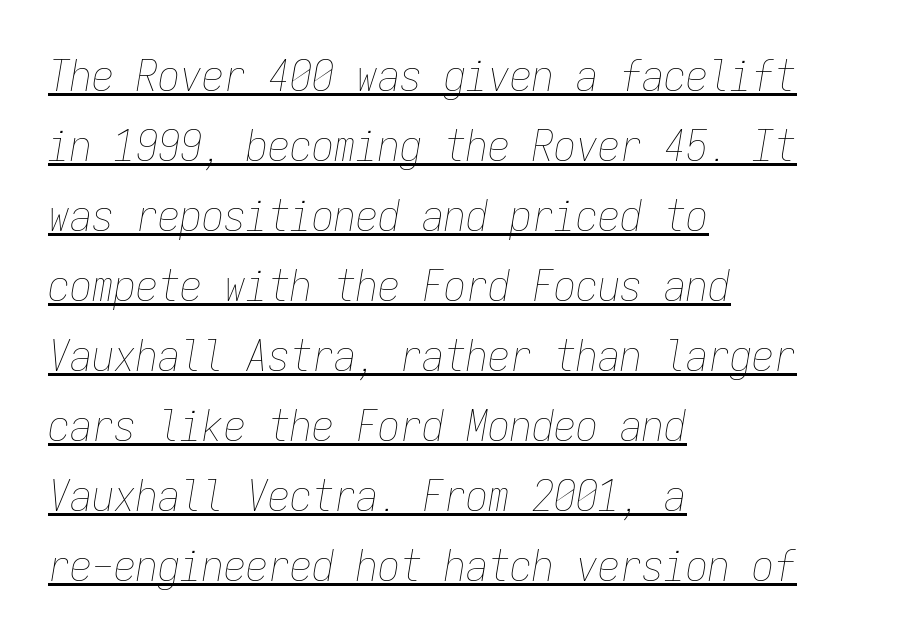
{"italic": "yes", "lean": "right", "slant_degrees": 9, "bold": "no", "weight": "thin", "width": "condensed", "stroke_contrast": "low", "x_height": "medium", "monospaced": "yes", "underline": "yes", "align": "left", "line_spacing": "normal", "line_spacing_ratio": 1.59, "letter_spacing": "normal", "letter_spacing_em": 0.0, "glyph_px": 44}
